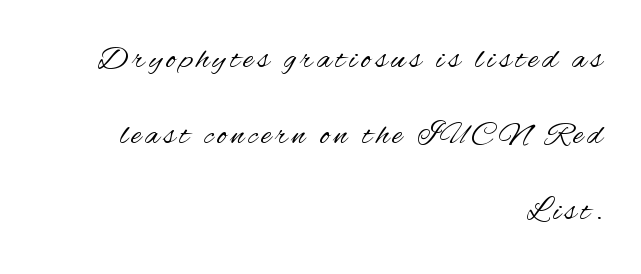
The image shows 33 px regular-weight, condensed sans-serif type; set right-aligned, loose line spacing (2.31x), not underlined; medium stroke contrast and a small x-height.
